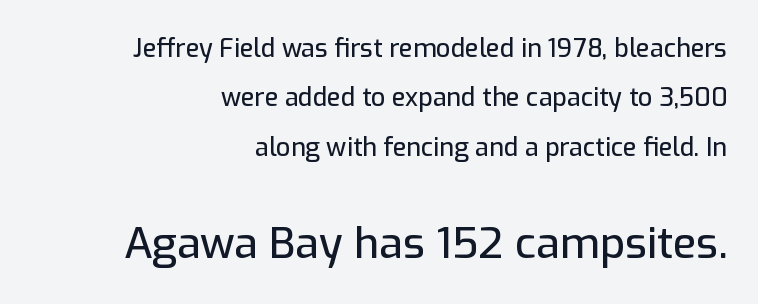
If you measured baseline to baseline, you'd find a long distance. A typesetter would call this zero additional tracking. The passage shown is typed in a proportional face where columns would drift. Check where the strokes stop: nothing finishes them off — pure sans. The typesetter chose a ragged-left arrangement here. A roman cut, with each character standing at attention.
